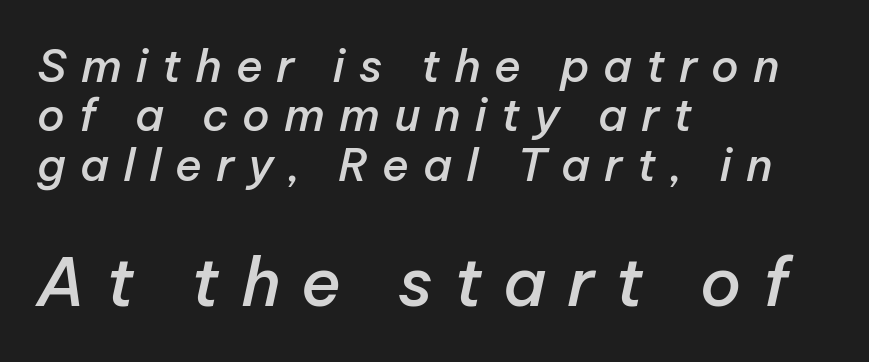
{"italic": "yes", "lean": "right", "slant_degrees": 12, "bold": "semi", "weight": "semibold", "width": "normal", "stroke_contrast": "low", "x_height": "medium", "monospaced": "no", "underline": "no", "align": "left", "line_spacing": "tight", "line_spacing_ratio": 1.1, "letter_spacing": "wide", "letter_spacing_em": 0.31, "larger_block": "second", "size_ratio": 1.49, "glyph_px": 67}
